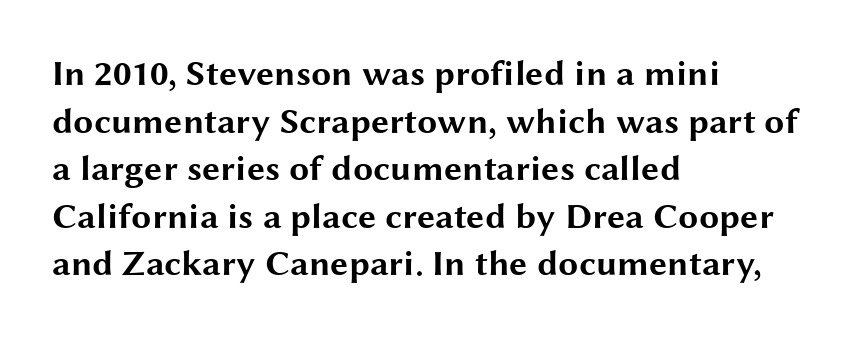
Q: Is the text bold? A: Yes.
Q: Is the text italic (slanted)? A: No, it is upright.
Q: Is the typeface a serif or a sans-serif typeface? A: Sans-serif.
Q: Is the text underlined? A: No.
Q: How is the paragraph aligned? A: Left-aligned.
Q: Is the spacing between letters normal or unusually wide? A: Normal.
Q: Is the spacing between lines tight, normal or loose? A: Normal.
Q: Width (condensed, normal, or wide)? A: Wide.
Q: Stroke contrast? A: Medium.
Q: x-height? A: Medium.
Q: Monospaced? A: No.
